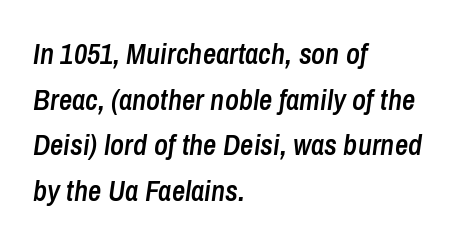
The image shows 29 px semibold, condensed type, italic (leaning right); set left-aligned, normal line spacing (1.57x), normal letter spacing, not underlined; low stroke contrast and a medium x-height.
